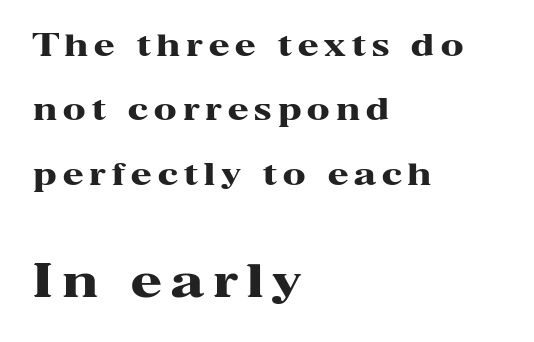
The image shows 45 px heavy, wide serif type, upright; set left-aligned, loose line spacing (2.15x), unusually wide letter spacing (+0.21 em), not underlined; the second (bottom) block is 1.5x larger; high stroke contrast and a medium x-height.
